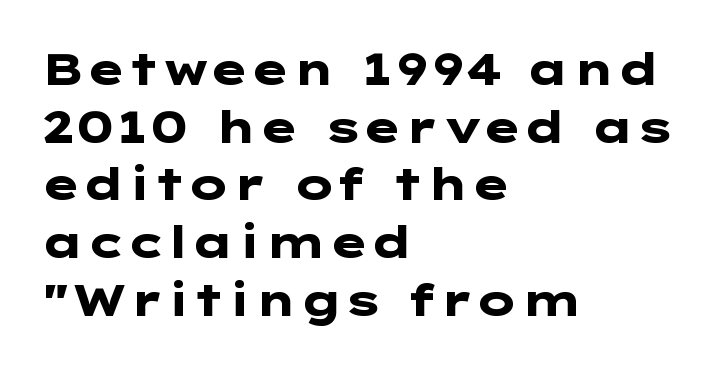
The image shows 44 px heavy, wide sans-serif type, upright; set left-aligned, normal line spacing (1.31x), normal letter spacing, not underlined; low stroke contrast and a medium x-height.
